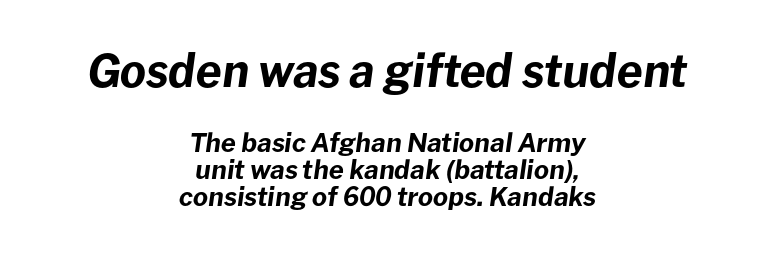
The lines are quadded center. Check under the words: just untouched page. Caption: bold face, heavy strokes. Here the designer chose a conventional face with non-uniform glyph widths.
